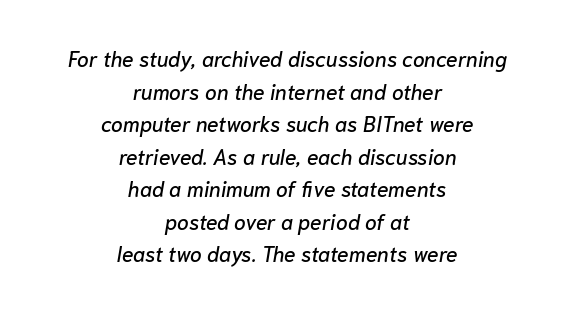
The image shows 21 px text type, italic (leaning right); set centered, normal line spacing (1.55x), normal letter spacing, not underlined.
